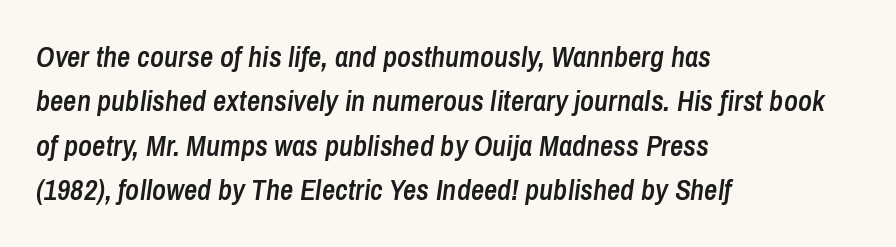
The image shows 29 px semibold, condensed type, italic (leaning right); set left-aligned, normal line spacing (1.53x), normal letter spacing, not underlined; low stroke contrast and a medium x-height.
